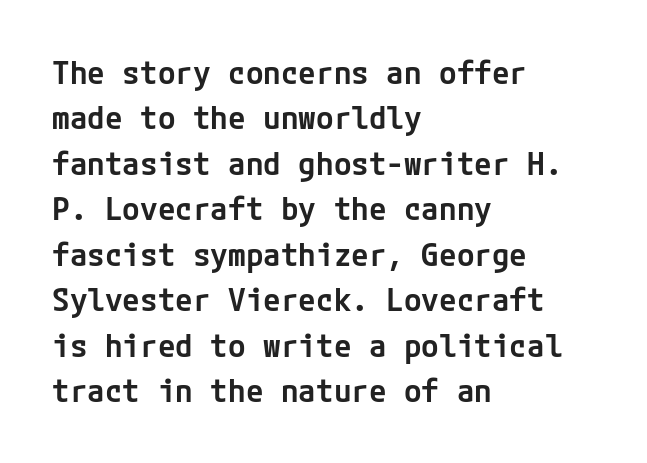
The typography opts for an upright posture over an oblique one. I'd describe the lettering as semibold — firm but not a full bold. Just letters on the line, the space beneath them empty. Standard letterfit; no display-style spreading of the glyphs. Leading matches the norm, producing a regular column. Look at the bottom of the vertical strokes: they stop flat, with no serifs.
